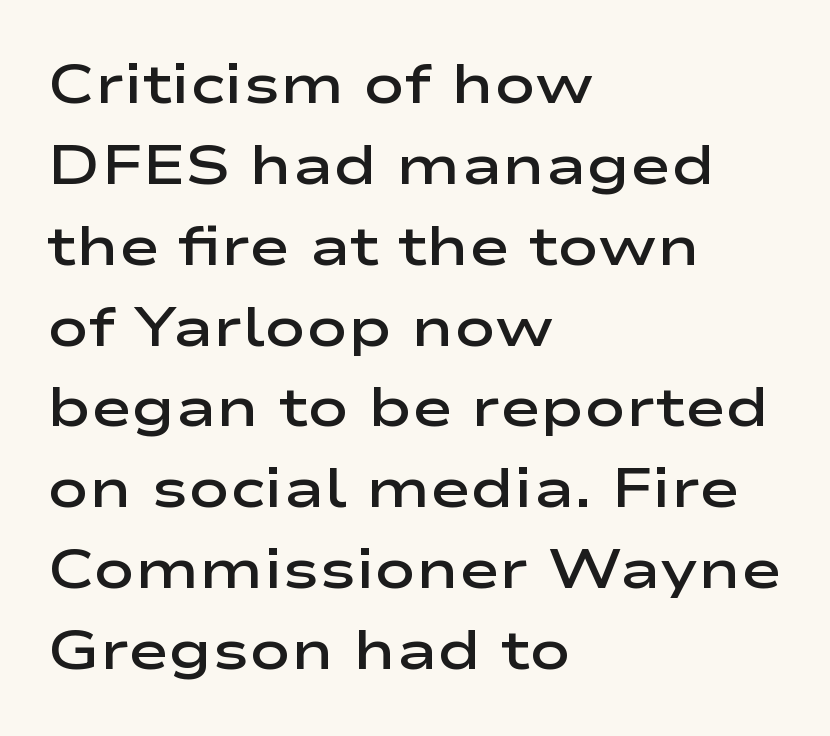
Q: Is the text bold? A: Semi-bold.
Q: Is the text italic (slanted)? A: No, it is upright.
Q: Is the typeface a serif or a sans-serif typeface? A: Sans-serif.
Q: Is the text underlined? A: No.
Q: How is the paragraph aligned? A: Left-aligned.
Q: Is the spacing between letters normal or unusually wide? A: Normal.
Q: Is the spacing between lines tight, normal or loose? A: Normal.
Q: Width (condensed, normal, or wide)? A: Wide.
Q: Stroke contrast? A: Low.
Q: x-height? A: Medium.
Q: Monospaced? A: No.
